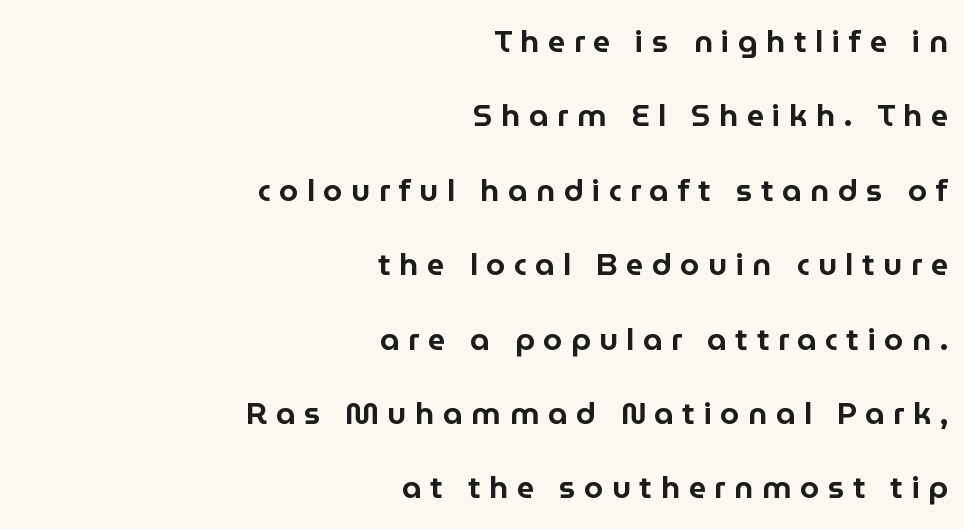
Q: Is the text italic (slanted)? A: No, it is upright.
Q: Is the typeface a serif or a sans-serif typeface? A: Sans-serif.
Q: Is the text underlined? A: No.
Q: How is the paragraph aligned? A: Right-aligned.
Q: Is the spacing between letters normal or unusually wide? A: Unusually wide.
Q: Is the spacing between lines tight, normal or loose? A: Loose.
Q: Width (condensed, normal, or wide)? A: Normal.
Q: Stroke contrast? A: Low.
Q: x-height? A: Medium.
Q: Monospaced? A: No.
